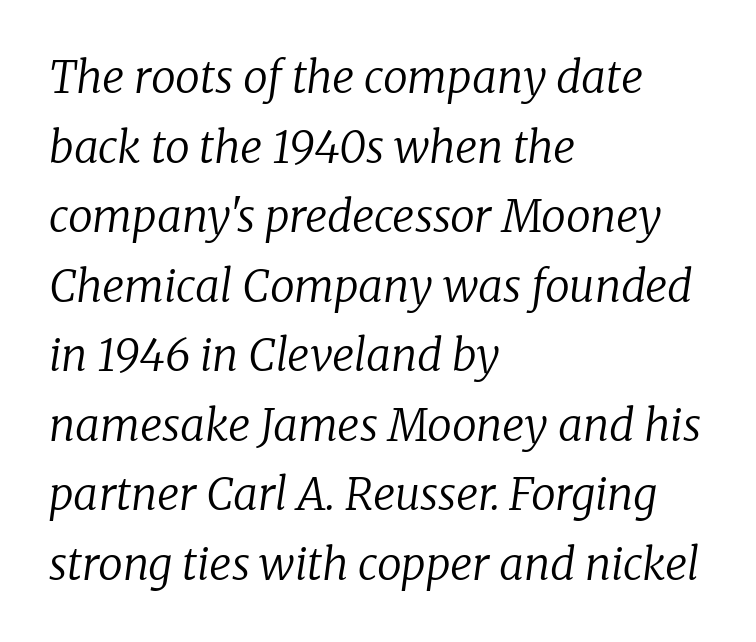
The image shows 44 px regular-weight serif type, italic (leaning right); set left-aligned, normal line spacing (1.58x), normal letter spacing, not underlined; low stroke contrast and a medium x-height.
